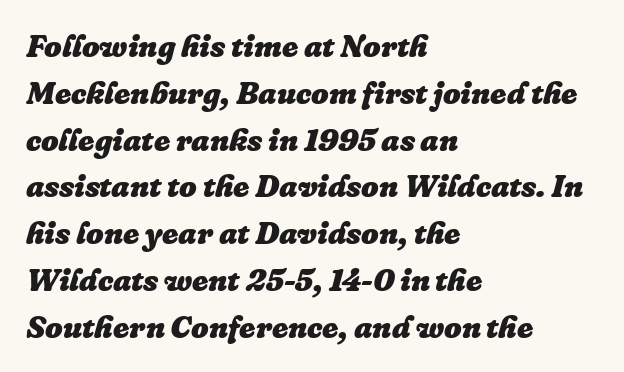
The image shows 31 px heavy type, italic (leaning right); set left-aligned, normal line spacing (1.51x), normal letter spacing, not underlined; low stroke contrast and a medium x-height.
